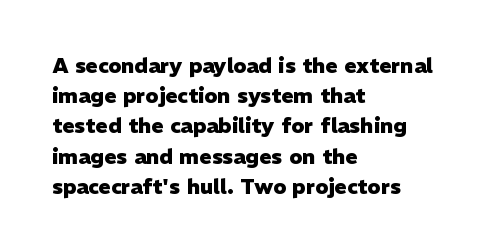
The image shows 21 px bold type, upright; set left-aligned, normal line spacing (1.44x), normal letter spacing, not underlined.
